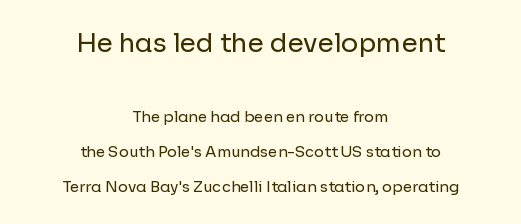
The image shows 26 px text type, upright; set centered, loose line spacing (2.33x), normal letter spacing, not underlined; the first (top) block is 1.73x larger.
